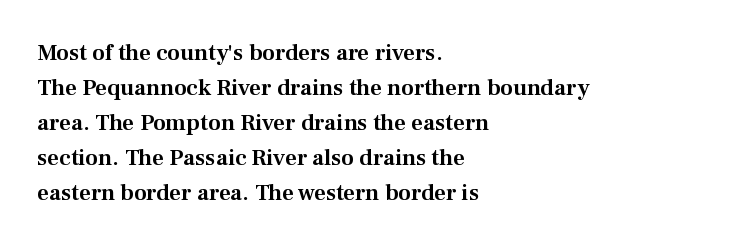
Left-aligned paragraph, ragged on the right. This sample uses an upright cut, with every glyph sitting square on the baseline. Only glyphs here, with clear space below each row. In terms of letterspacing, this is plain default setting. The line-height multiplier appears to be the usual default.
